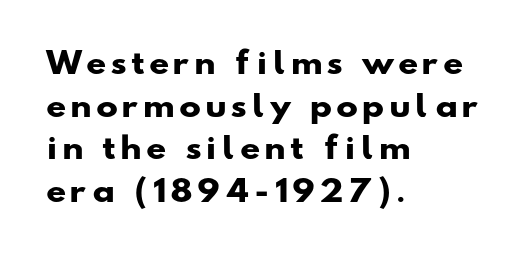
Q: Is the text bold? A: Yes.
Q: Is the typeface a serif or a sans-serif typeface? A: Sans-serif.
Q: Is the text underlined? A: No.
Q: How is the paragraph aligned? A: Left-aligned.
Q: Is the spacing between letters normal or unusually wide? A: Unusually wide.
Q: Is the spacing between lines tight, normal or loose? A: Normal.
Q: Width (condensed, normal, or wide)? A: Wide.
Q: Stroke contrast? A: Low.
Q: x-height? A: Small.
Q: Monospaced? A: No.
